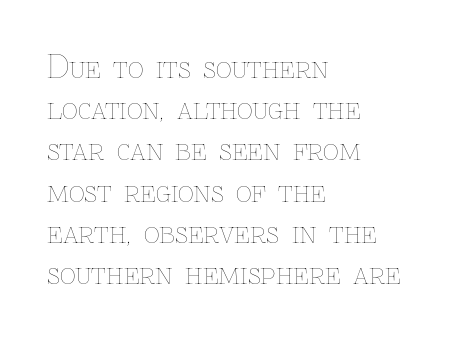
Q: Is the text bold? A: No.
Q: Is the text italic (slanted)? A: No, it is upright.
Q: Is the text underlined? A: No.
Q: How is the paragraph aligned? A: Left-aligned.
Q: Is the spacing between letters normal or unusually wide? A: Normal.
Q: Is the spacing between lines tight, normal or loose? A: Normal.
Q: Width (condensed, normal, or wide)? A: Normal.
Q: Stroke contrast? A: Low.
Q: x-height? A: Medium.
Q: Monospaced? A: No.
